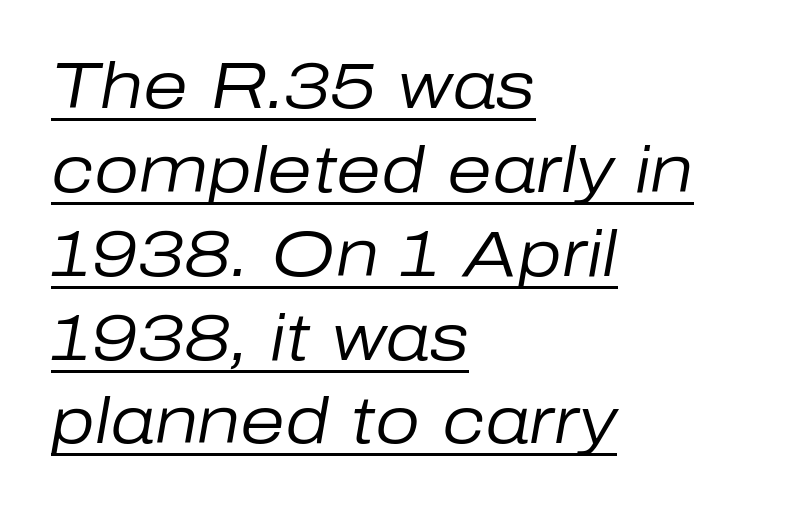
The typesetting does not lean heavy: it is not bold. Which margin do the lines hug? The left one — the right edge is uneven. What's the leading like? Ordinary, nothing unusual. Think of a printed novel: that variable character pitch is what you see here. These lines keep a tight, regular rhythm from letter to letter. Slant detected: the letters are inclined.
